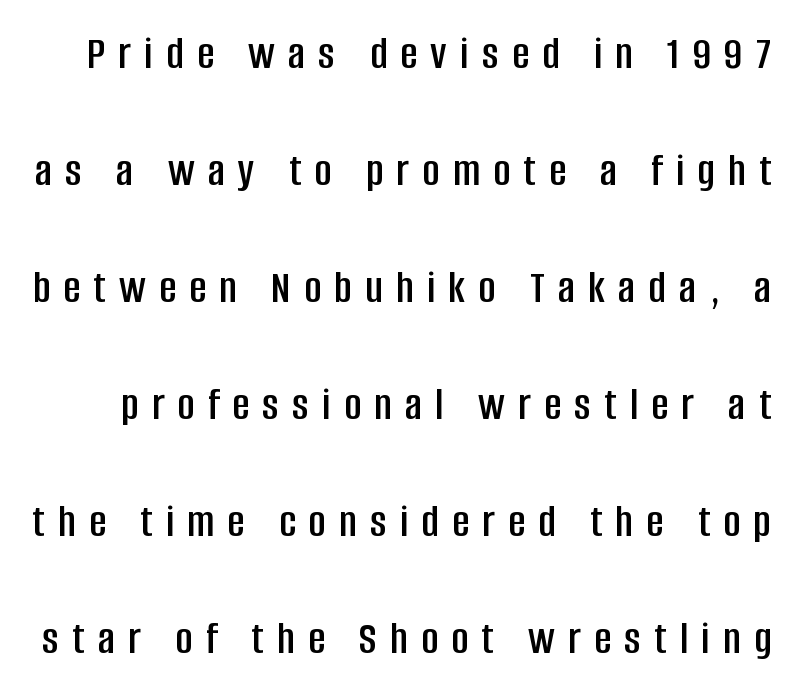
The image shows 47 px condensed sans-serif type, upright; set loose line spacing (2.49x), unusually wide letter spacing (+0.28 em), not underlined; low stroke contrast and a large x-height.
